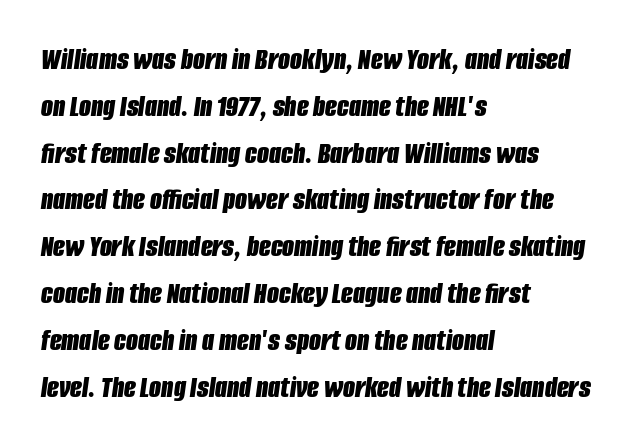
Q: Is the text bold? A: Yes.
Q: Is the text italic (slanted)? A: Yes, it leans right by about 8 degrees.
Q: Is the text underlined? A: No.
Q: How is the paragraph aligned? A: Left-aligned.
Q: Is the spacing between letters normal or unusually wide? A: Normal.
Q: Is the spacing between lines tight, normal or loose? A: Normal.
Q: Width (condensed, normal, or wide)? A: Condensed.
Q: Stroke contrast? A: Low.
Q: x-height? A: Large.
Q: Monospaced? A: No.
